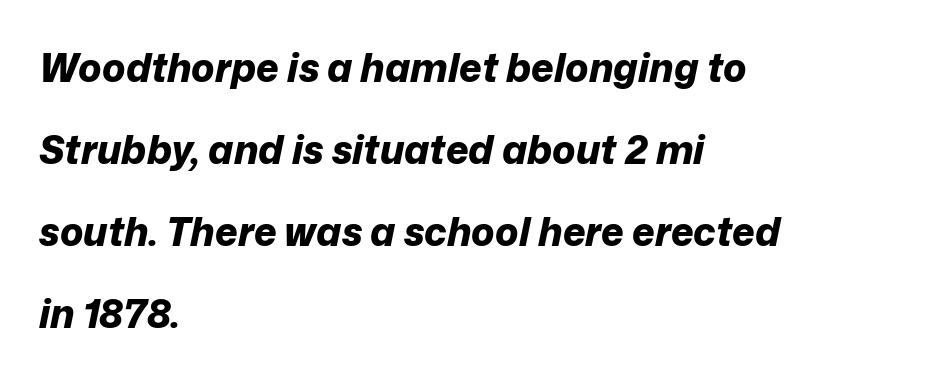
{"italic": "yes", "lean": "right", "slant_degrees": 12, "bold": "yes", "weight": "bold", "width": "normal", "stroke_contrast": "low", "x_height": "medium", "monospaced": "no", "underline": "no", "align": "left", "line_spacing": "loose", "line_spacing_ratio": 2.1, "letter_spacing": "normal", "letter_spacing_em": 0.0, "glyph_px": 39}
